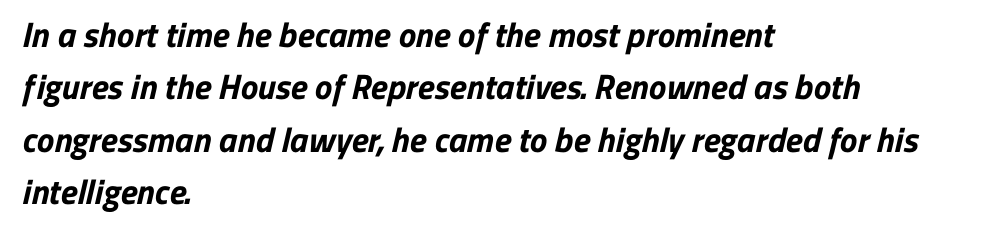
How are the letters spaced? Ordinarily, with no added tracking. The space between consecutive lines is moderate. The font is running at its bold setting. Think of a printed novel: that variable character pitch is what you see here. The type family on display is of the sans-serif kind. The foot of each line stays bare and open.
